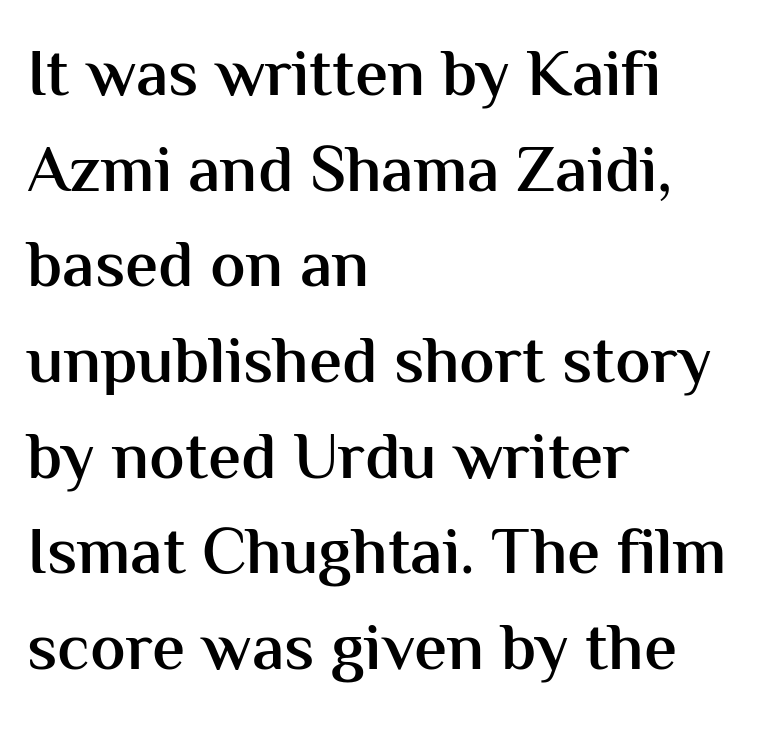
The image shows 66 px semibold sans-serif type, upright; set left-aligned, normal line spacing (1.45x), normal letter spacing, not underlined; medium stroke contrast and a medium x-height.
